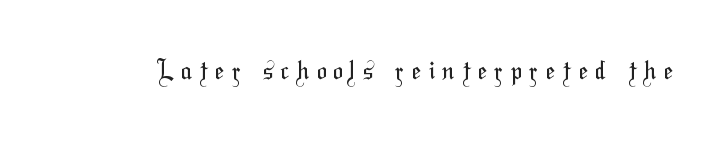
Caption: face not bold, strokes unweighted. Nobody drew a line under any word here. The horizontal fit of the characters is loose and conspicuously gappy.
